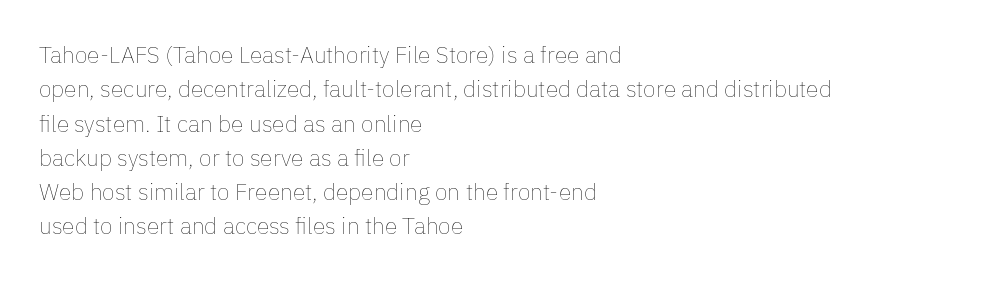
The image shows 23 px text type, upright; set left-aligned, normal line spacing (1.49x), normal letter spacing, not underlined.
